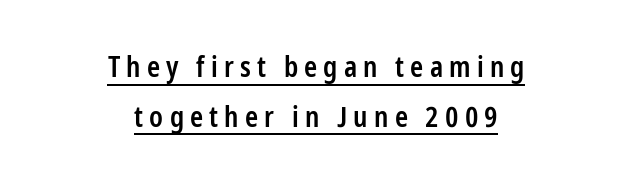
The image shows 28 px semibold, condensed sans-serif type, upright; set centered, line spacing 1.78x, unusually wide letter spacing (+0.22 em), underlined; low stroke contrast and a medium x-height.
